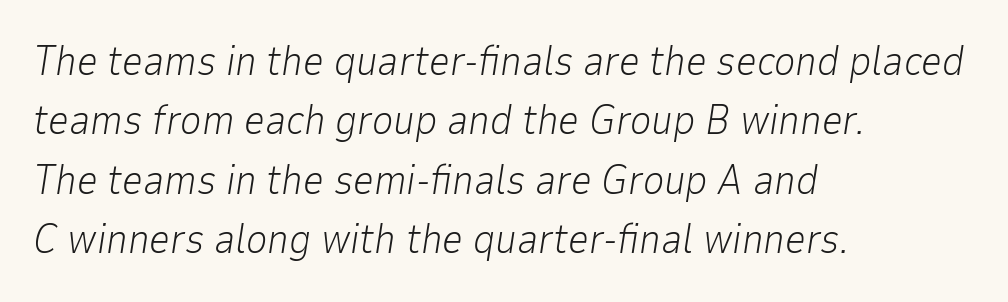
{"italic": "yes", "lean": "right", "slant_degrees": 9, "bold": "no", "weight": "light", "width": "normal", "stroke_contrast": "low", "x_height": "medium", "monospaced": "no", "underline": "no", "align": "left", "line_spacing": "normal", "line_spacing_ratio": 1.45, "letter_spacing": "normal", "letter_spacing_em": 0.0, "glyph_px": 41}
